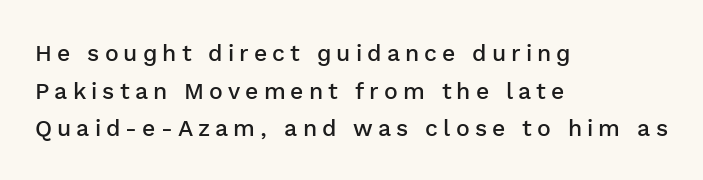
The image shows 23 px text type, upright; set left-aligned, normal line spacing (1.64x), unusually wide letter spacing (+0.22 em), not underlined.
